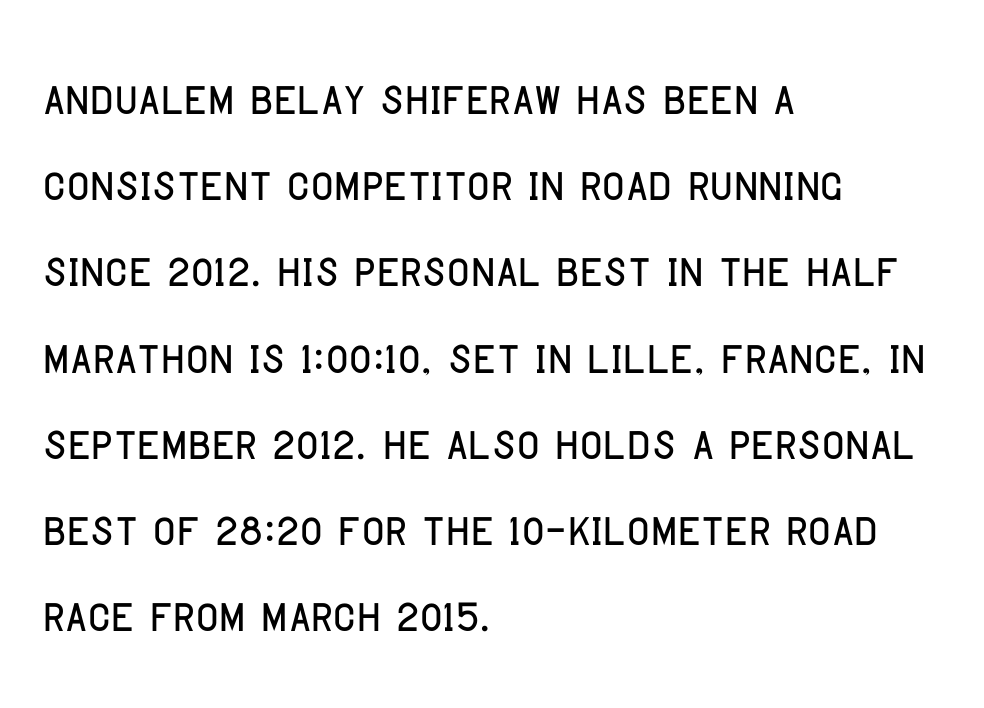
The image shows 62 px condensed sans-serif type, upright; set left-aligned, normal line spacing (1.39x), normal letter spacing, not underlined; low stroke contrast and a large x-height.
